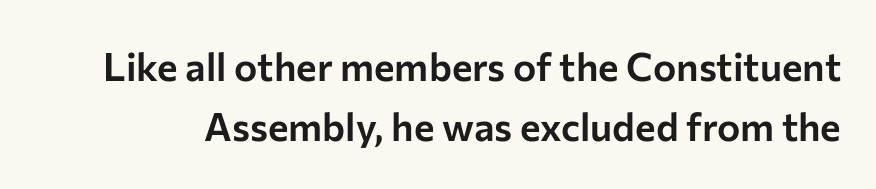
The image shows 39 px sans-serif type, upright; set normal line spacing (1.54x), normal letter spacing, not underlined; low stroke contrast and a medium x-height.
